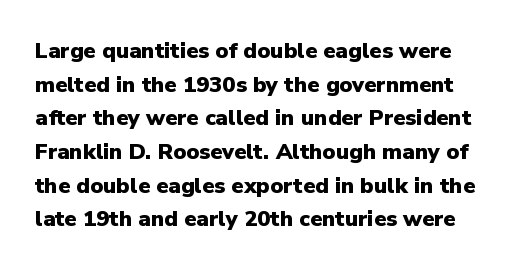
Q: Is the text bold? A: Yes.
Q: Is the text italic (slanted)? A: No, it is upright.
Q: Is the text underlined? A: No.
Q: Is the spacing between letters normal or unusually wide? A: Normal.
Q: Is the spacing between lines tight, normal or loose? A: Normal.
